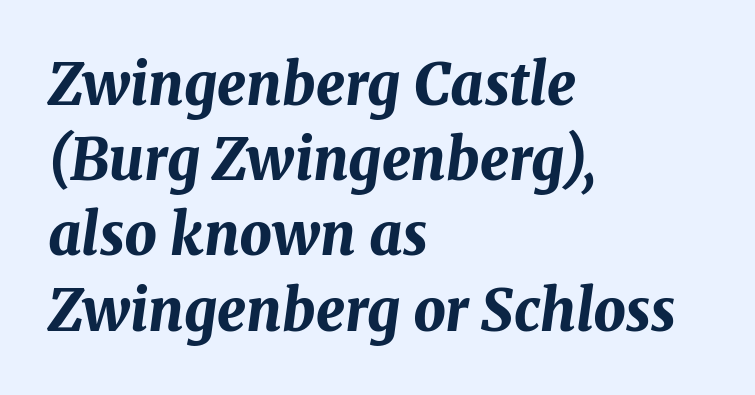
The image shows 57 px bold type, italic (leaning right); set left-aligned, normal line spacing (1.32x), normal letter spacing, not underlined; medium stroke contrast and a medium x-height.
